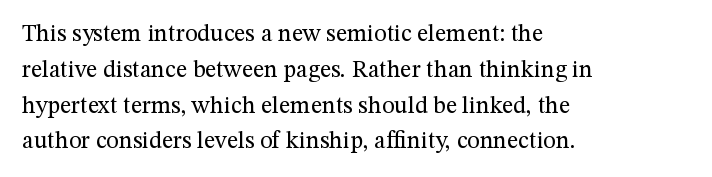
{"italic": "no", "bold": "no", "underline": "no", "align": "left", "line_spacing": "normal", "line_spacing_ratio": 1.49, "letter_spacing": "normal", "letter_spacing_em": 0.0, "glyph_px": 24}
